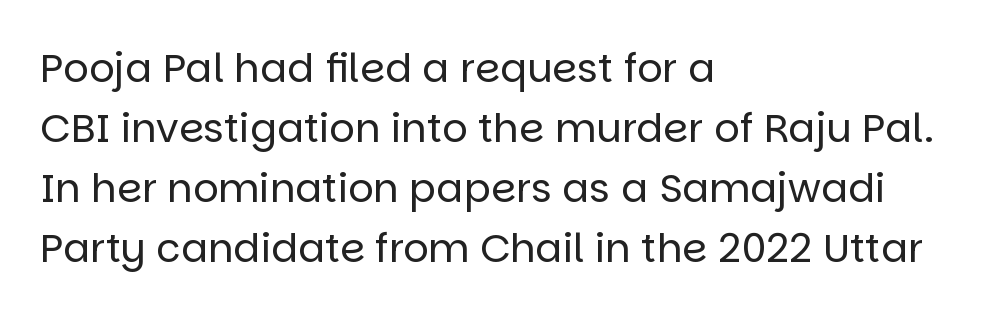
The image shows 40 px regular-weight sans-serif type, upright; set left-aligned, normal line spacing (1.5x), normal letter spacing, not underlined; low stroke contrast and a large x-height.
